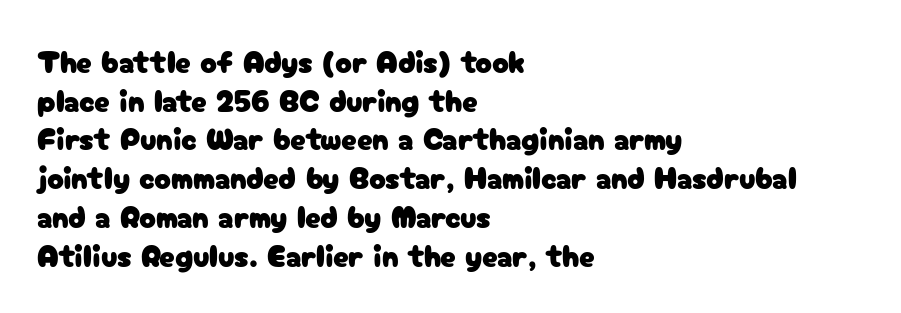
The image shows 31 px sans-serif type, upright; set left-aligned, normal line spacing (1.25x), normal letter spacing, not underlined; low stroke contrast and a medium x-height.
